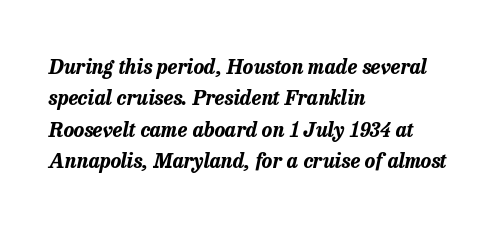
{"italic": "yes", "lean": "right", "slant_degrees": 13, "bold": "yes", "underline": "no", "align": "left", "line_spacing": "normal", "line_spacing_ratio": 1.57, "letter_spacing": "normal", "letter_spacing_em": 0.0, "glyph_px": 20}
